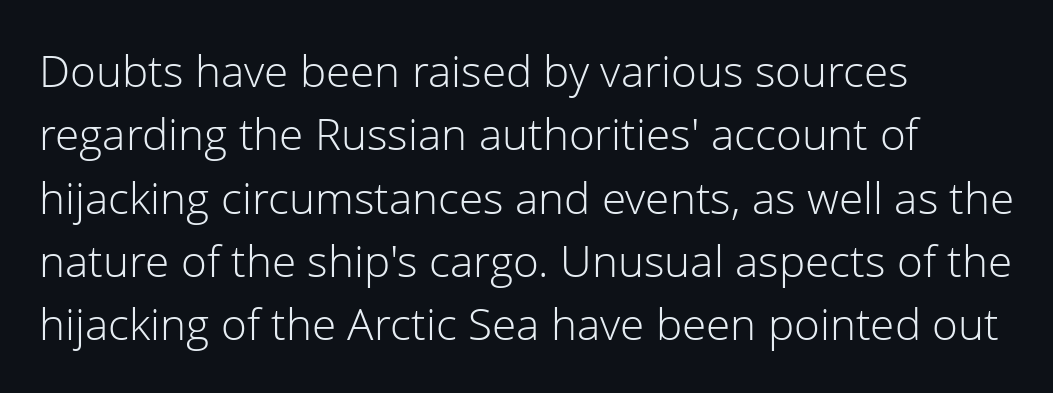
{"serif": "no", "italic": "no", "bold": "no", "weight": "light", "width": "normal", "stroke_contrast": "low", "x_height": "medium", "monospaced": "no", "underline": "no", "align": "left", "line_spacing": "normal", "line_spacing_ratio": 1.44, "letter_spacing": "normal", "letter_spacing_em": 0.0, "glyph_px": 44}
